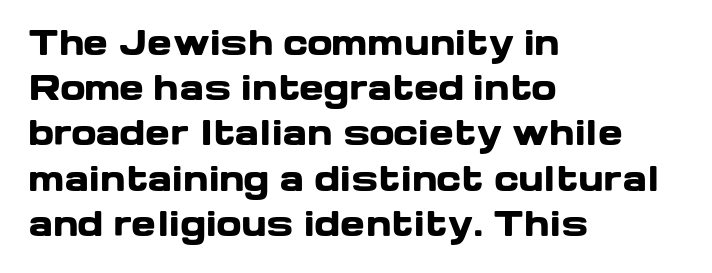
{"serif": "no", "italic": "no", "bold": "yes", "weight": "heavy", "width": "wide", "stroke_contrast": "low", "x_height": "medium", "monospaced": "no", "underline": "no", "align": "left", "line_spacing": "normal", "line_spacing_ratio": 1.37, "letter_spacing": "normal", "letter_spacing_em": 0.0, "glyph_px": 33}
